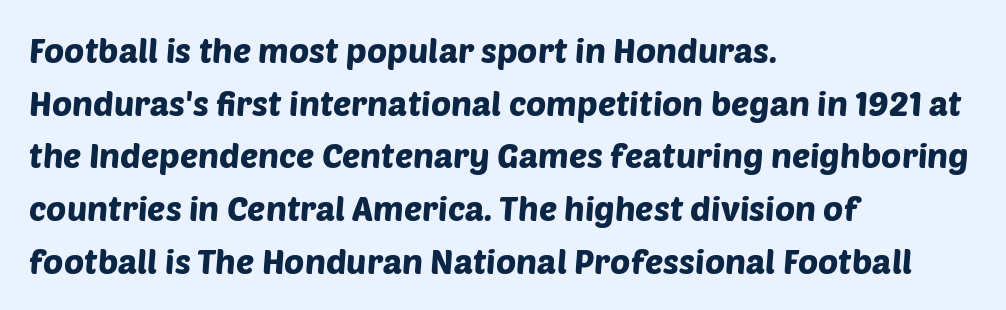
{"serif": "no", "width": "normal", "stroke_contrast": "low", "x_height": "large", "monospaced": "no", "underline": "no", "align": "left", "line_spacing": "normal", "line_spacing_ratio": 1.55, "letter_spacing": "normal", "letter_spacing_em": 0.0, "glyph_px": 34}
